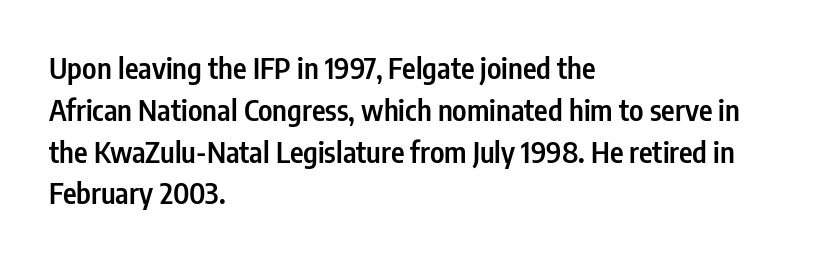
In terms of posture, this sample is upright. The letters advance in unequal steps, a hallmark of proportional type. The text block is weighted toward the left margin, trailing off unevenly rightward. Bare-footed words on every line. On the weight axis this lands at semibold, roughly 600. Compared with typical body copy, the letter spacing here is the same.
